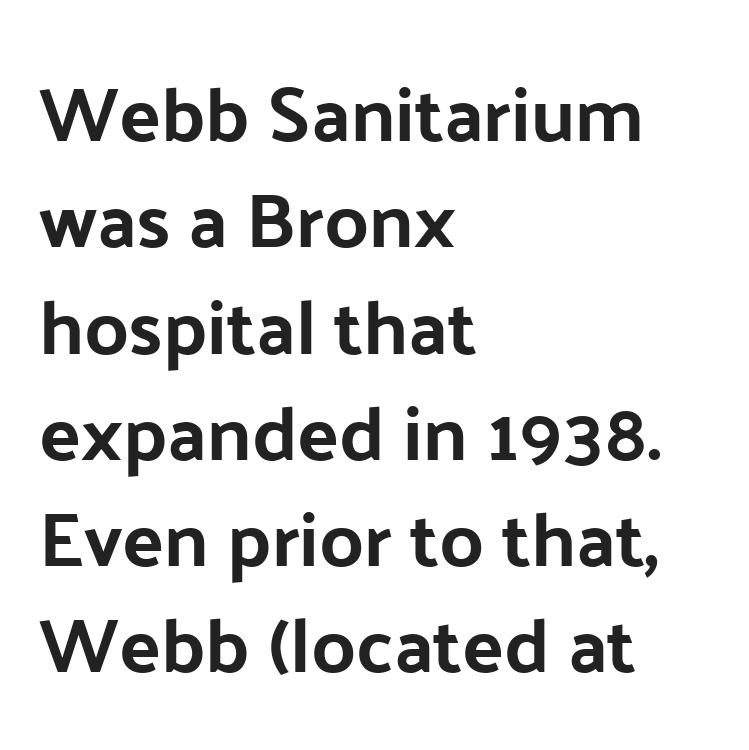
Alignment: flush left. The baseline area is clear. Is this a fixed-width face? No — the glyphs have proportional, varying widths. Unlike a traditional serif, this face leaves its strokes unadorned. Default kerning and tracking; the words read as compact shapes.
